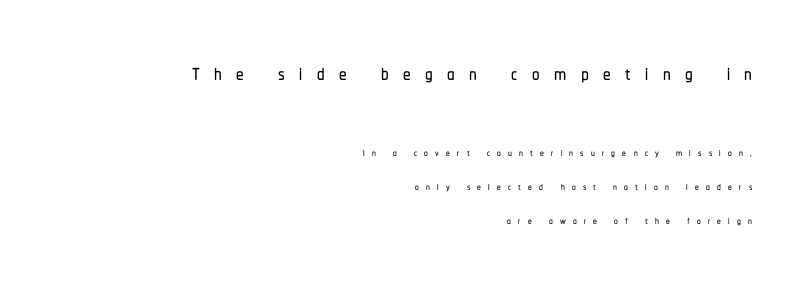
{"serif": "no", "italic": "no", "width": "condensed", "stroke_contrast": "low", "x_height": "medium", "monospaced": "no", "underline": "no", "align": "right", "line_spacing": "loose", "line_spacing_ratio": 2.25, "letter_spacing": "wide", "letter_spacing_em": 0.48, "larger_block": "first", "size_ratio": 2.0, "glyph_px": 30}
